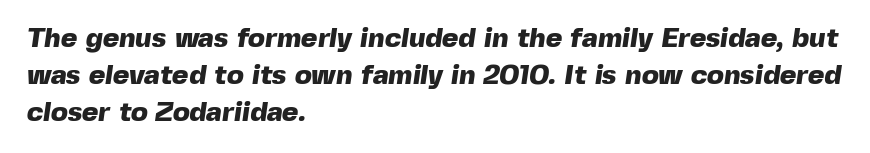
Q: Is the text bold? A: Yes.
Q: Is the typeface a serif or a sans-serif typeface? A: Sans-serif.
Q: Is the text underlined? A: No.
Q: How is the paragraph aligned? A: Left-aligned.
Q: Is the spacing between letters normal or unusually wide? A: Normal.
Q: Is the spacing between lines tight, normal or loose? A: Normal.
Q: Width (condensed, normal, or wide)? A: Normal.
Q: x-height? A: Medium.
Q: Monospaced? A: No.
